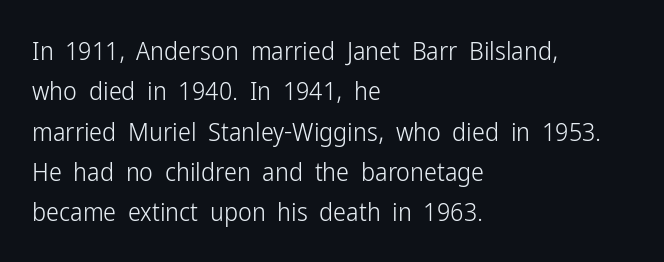
Check the space under the baseline: it is left empty. The type sits square on the baseline with zero lean. Line spacing here is normal. Casual observation: everything's shoved over to the left. Honestly, the letter spacing is just normal — you wouldn't notice it.
